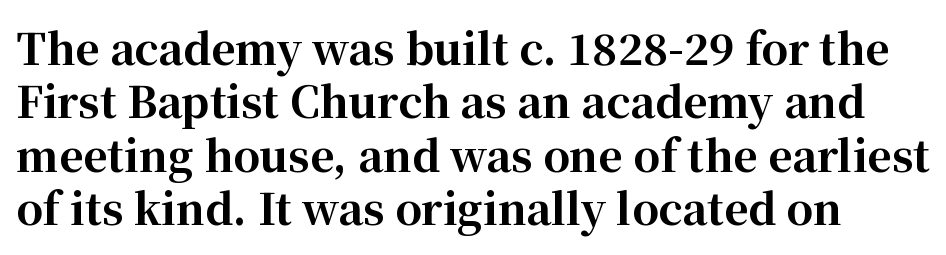
{"serif": "yes", "italic": "no", "bold": "yes", "weight": "bold", "width": "normal", "stroke_contrast": "high", "x_height": "medium", "monospaced": "no", "underline": "no", "line_spacing": "normal", "line_spacing_ratio": 1.27, "letter_spacing": "normal", "letter_spacing_em": 0.0, "glyph_px": 42}
